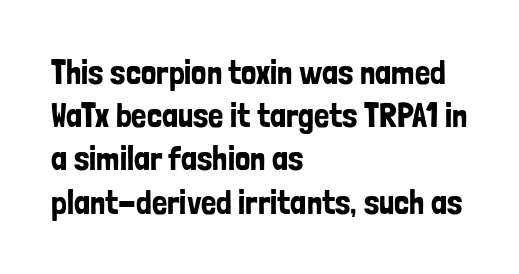
Q: Is the text italic (slanted)? A: No, it is upright.
Q: Is the typeface a serif or a sans-serif typeface? A: Sans-serif.
Q: Is the text underlined? A: No.
Q: How is the paragraph aligned? A: Left-aligned.
Q: Is the spacing between letters normal or unusually wide? A: Normal.
Q: Is the spacing between lines tight, normal or loose? A: Normal.
Q: Width (condensed, normal, or wide)? A: Condensed.
Q: Stroke contrast? A: Low.
Q: x-height? A: Medium.
Q: Monospaced? A: No.
